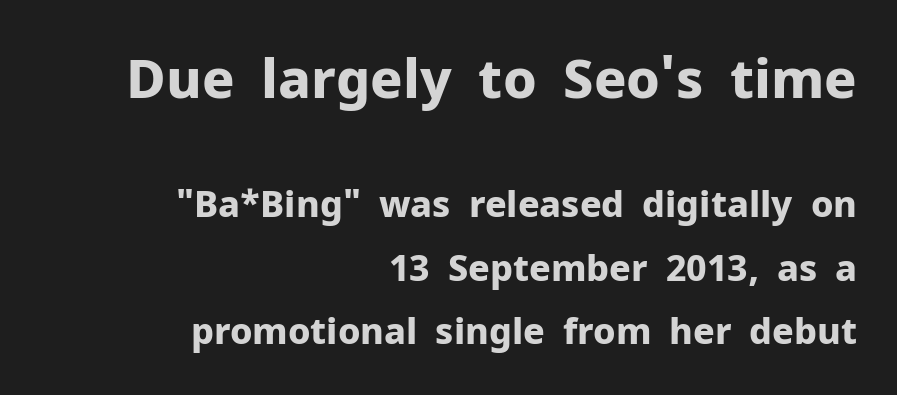
Q: Is the text bold? A: Yes.
Q: Is the text italic (slanted)? A: No, it is upright.
Q: Is the typeface a serif or a sans-serif typeface? A: Sans-serif.
Q: Is the text underlined? A: No.
Q: How is the paragraph aligned? A: Right-aligned.
Q: Is the spacing between letters normal or unusually wide? A: Normal.
Q: Which block of text is set in a larger size, the first (top) or the second (bottom)? A: The first (top) one.
Q: Width (condensed, normal, or wide)? A: Normal.
Q: Stroke contrast? A: Low.
Q: x-height? A: Medium.
Q: Monospaced? A: No.
